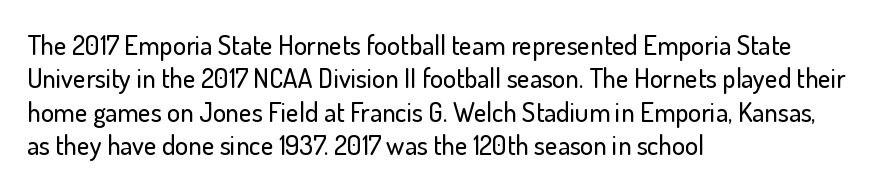
The image shows 27 px text type, upright; set left-aligned, line spacing 1.24x, normal letter spacing, not underlined.
